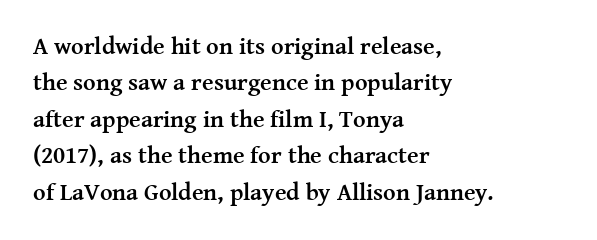
The image shows 24 px bold type, upright; set left-aligned, normal line spacing (1.52x), normal letter spacing, not underlined.
